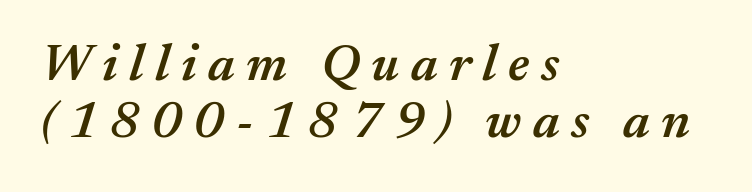
The letters advance in unequal steps, a hallmark of proportional type. The letters are slanted; this is an italic face. Tracking here is generous; glyphs stand well apart from one another. These words are printed semibold, heavier than regular yet not bold. This block would grow much taller if given ordinary leading; it's compressed now. Letters rest on an invisible, unmarked baseline.
